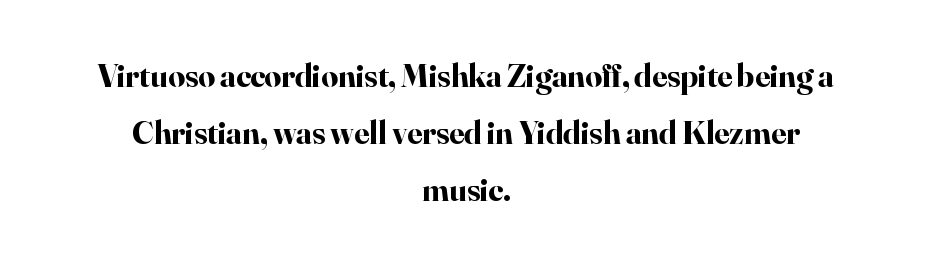
The image shows 33 px bold serif type, upright; set centered, line spacing 1.73x, normal letter spacing, not underlined; high stroke contrast and a small x-height.
